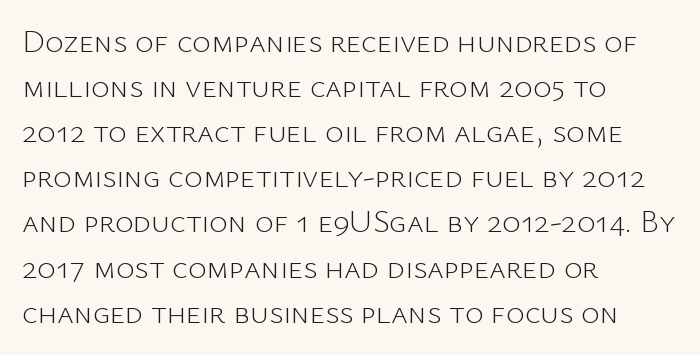
Q: Is the text bold? A: No.
Q: Is the text italic (slanted)? A: No, it is upright.
Q: Is the typeface a serif or a sans-serif typeface? A: Sans-serif.
Q: Is the text underlined? A: No.
Q: How is the paragraph aligned? A: Left-aligned.
Q: Is the spacing between letters normal or unusually wide? A: Normal.
Q: Is the spacing between lines tight, normal or loose? A: Normal.
Q: Width (condensed, normal, or wide)? A: Normal.
Q: Stroke contrast? A: Low.
Q: x-height? A: Medium.
Q: Monospaced? A: No.
